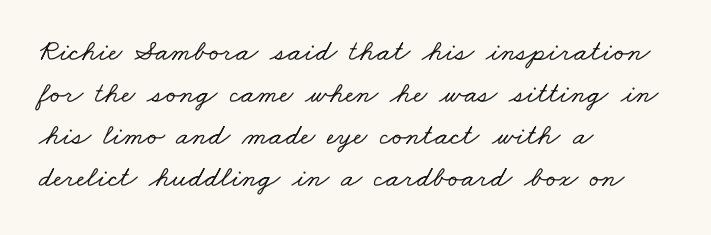
{"serif": "yes", "width": "wide", "stroke_contrast": "low", "x_height": "small", "monospaced": "no", "underline": "no", "align": "left", "line_spacing": "normal", "line_spacing_ratio": 1.4, "letter_spacing": "normal", "letter_spacing_em": 0.0, "glyph_px": 30}
